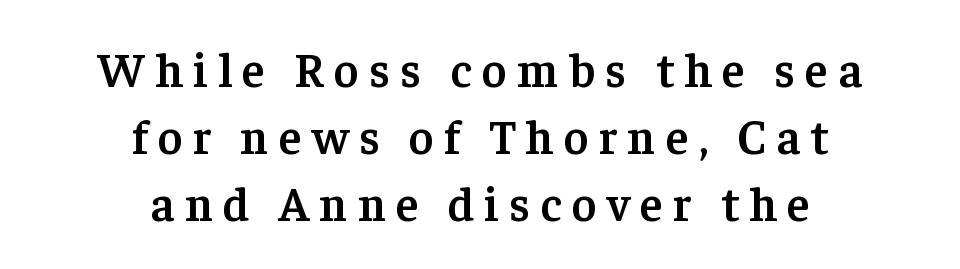
{"serif": "yes", "italic": "no", "bold": "semi", "weight": "semibold", "width": "normal", "stroke_contrast": "low", "x_height": "medium", "monospaced": "no", "underline": "no", "align": "center", "line_spacing": "normal", "line_spacing_ratio": 1.4, "letter_spacing": "wide", "letter_spacing_em": 0.21, "glyph_px": 48}
